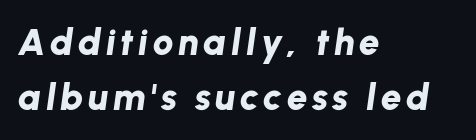
{"italic": "yes", "lean": "right", "slant_degrees": 8, "bold": "yes", "weight": "bold", "width": "normal", "stroke_contrast": "low", "x_height": "medium", "monospaced": "no", "underline": "no", "align": "left", "line_spacing": "normal", "line_spacing_ratio": 1.49, "glyph_px": 37}
